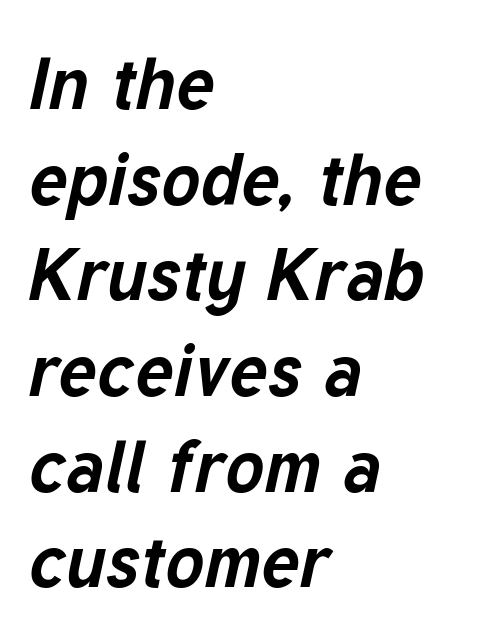
Q: Is the text bold? A: Yes.
Q: Is the text italic (slanted)? A: Yes, it leans right by about 12 degrees.
Q: Is the text underlined? A: No.
Q: How is the paragraph aligned? A: Left-aligned.
Q: Is the spacing between letters normal or unusually wide? A: Normal.
Q: Is the spacing between lines tight, normal or loose? A: Normal.
Q: Width (condensed, normal, or wide)? A: Normal.
Q: Stroke contrast? A: Low.
Q: x-height? A: Medium.
Q: Monospaced? A: No.
